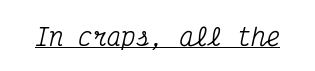
Q: Is the text italic (slanted)? A: Yes, it leans right by about 12 degrees.
Q: Is the text underlined? A: Yes.
Q: Is the spacing between letters normal or unusually wide? A: Normal.
